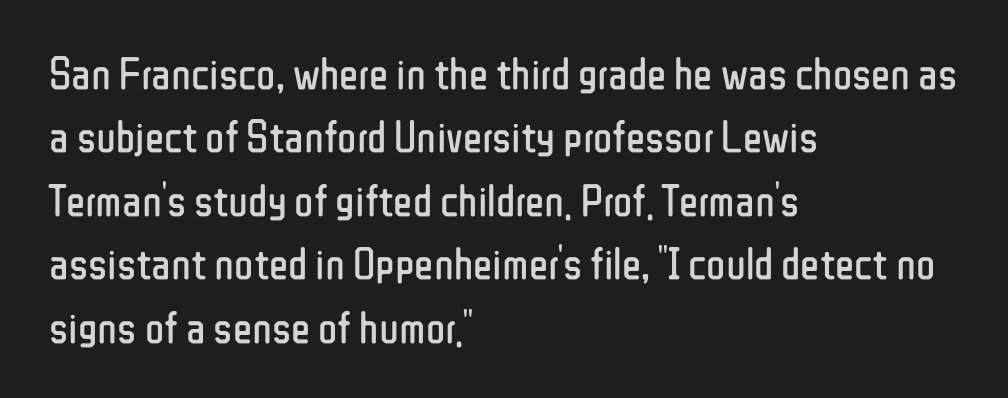
Q: Is the text bold? A: No.
Q: Is the text italic (slanted)? A: No, it is upright.
Q: Is the typeface a serif or a sans-serif typeface? A: Sans-serif.
Q: Is the text underlined? A: No.
Q: How is the paragraph aligned? A: Left-aligned.
Q: Is the spacing between letters normal or unusually wide? A: Normal.
Q: Is the spacing between lines tight, normal or loose? A: Normal.
Q: Width (condensed, normal, or wide)? A: Condensed.
Q: Stroke contrast? A: Low.
Q: x-height? A: Medium.
Q: Monospaced? A: No.
